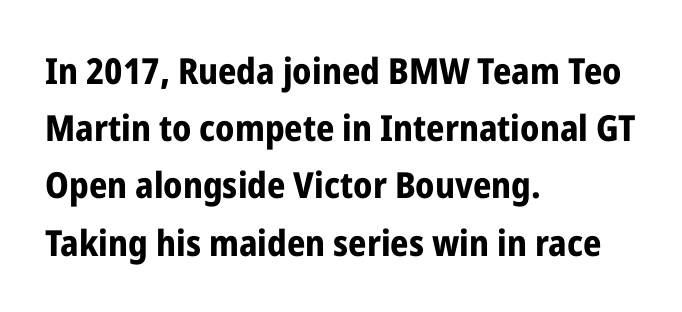
{"serif": "no", "italic": "no", "bold": "yes", "weight": "bold", "width": "condensed", "stroke_contrast": "low", "x_height": "medium", "monospaced": "no", "underline": "no", "align": "left", "line_spacing": "normal", "line_spacing_ratio": 1.59, "letter_spacing": "normal", "letter_spacing_em": 0.0, "glyph_px": 36}
